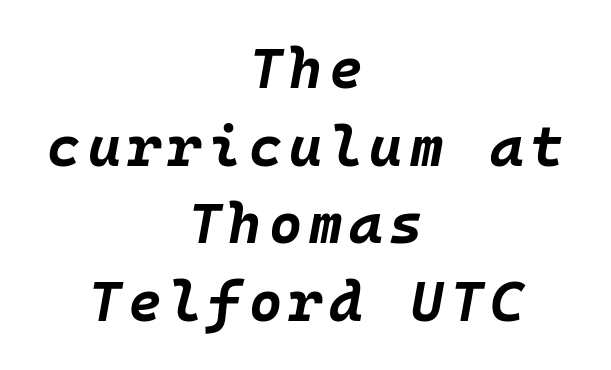
Q: Is the text bold? A: Yes.
Q: Is the text italic (slanted)? A: Yes, it leans right by about 10 degrees.
Q: Is the text underlined? A: No.
Q: How is the paragraph aligned? A: Centered.
Q: Is the spacing between lines tight, normal or loose? A: Normal.
Q: Width (condensed, normal, or wide)? A: Normal.
Q: Stroke contrast? A: Low.
Q: x-height? A: Large.
Q: Monospaced? A: Yes.
